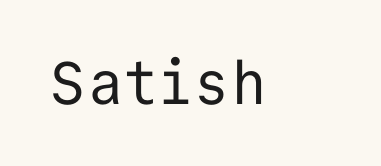
Q: Is the text bold? A: No.
Q: Is the text italic (slanted)? A: No, it is upright.
Q: Is the typeface a serif or a sans-serif typeface? A: Sans-serif.
Q: Is the text underlined? A: No.
Q: Is the spacing between letters normal or unusually wide? A: Normal.
Q: Width (condensed, normal, or wide)? A: Normal.
Q: Stroke contrast? A: Low.
Q: x-height? A: Medium.
Q: Monospaced? A: Yes.
